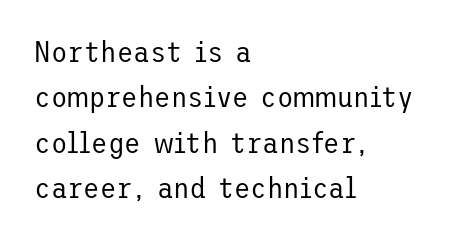
The image shows 30 px regular-weight sans-serif type, upright; set left-aligned, normal line spacing (1.51x), normal letter spacing, not underlined; low stroke contrast and a medium x-height.
